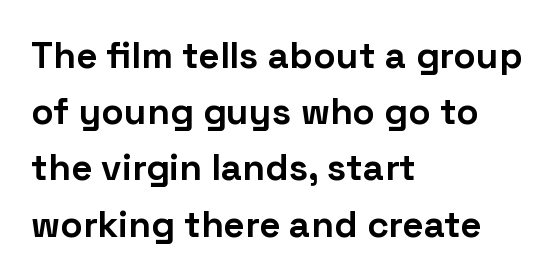
The image shows 37 px bold sans-serif type, upright; set left-aligned, normal line spacing (1.52x), normal letter spacing, not underlined; low stroke contrast and a medium x-height.
